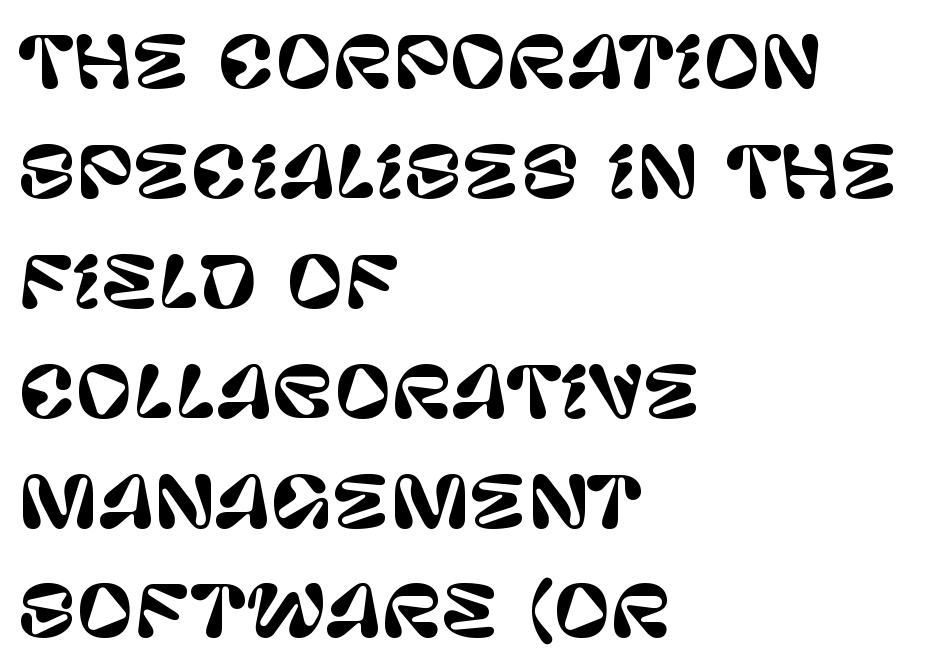
Q: Is the text italic (slanted)? A: Yes.
Q: Is the typeface a serif or a sans-serif typeface? A: Sans-serif.
Q: Is the text underlined? A: No.
Q: How is the paragraph aligned? A: Left-aligned.
Q: Is the spacing between letters normal or unusually wide? A: Normal.
Q: Is the spacing between lines tight, normal or loose? A: Normal.
Q: Width (condensed, normal, or wide)? A: Normal.
Q: Stroke contrast? A: Low.
Q: x-height? A: Large.
Q: Monospaced? A: No.
